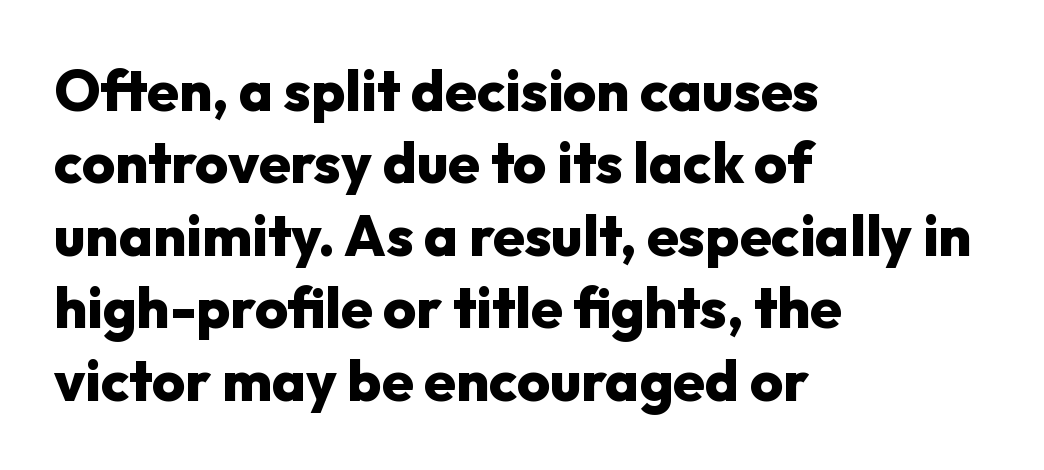
Descenders are the only things crossing below the line. In terms of letterform style, serifs are entirely absent. These lines sit exactly where default settings would place them. Which margin do the lines hug? The left one — the right edge is uneven. Notice how thick the strokes are: this is what a full bold looks like.
